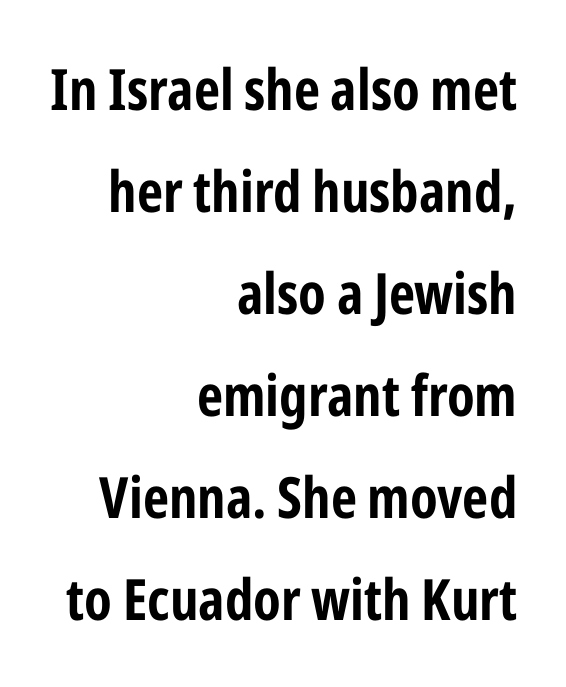
The image shows 57 px condensed sans-serif type, upright; set right-aligned, line spacing 1.79x, normal letter spacing, not underlined; low stroke contrast and a medium x-height.
